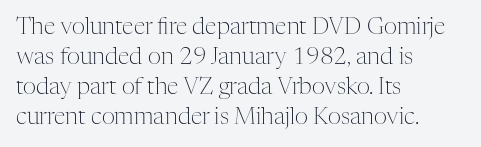
{"italic": "no", "bold": "no", "underline": "no", "align": "left", "line_spacing": "normal", "line_spacing_ratio": 1.31, "letter_spacing": "normal", "letter_spacing_em": 0.0, "glyph_px": 23}
